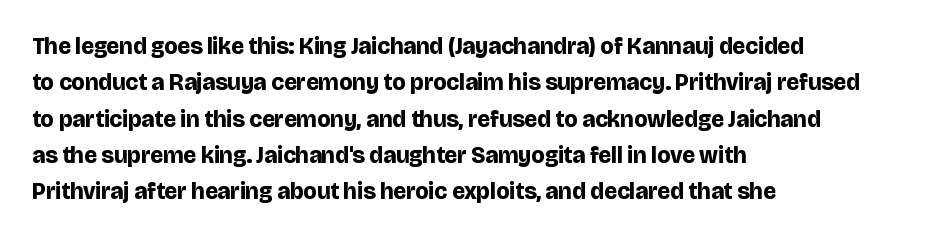
The text block is weighted toward the left margin, trailing off unevenly rightward. These lines carry a lot of weight — the face is fully bold. The letters stand upright; this is a roman face. Each row of text sits above clean, open space. This rendering leaves character spacing at its baseline value.
